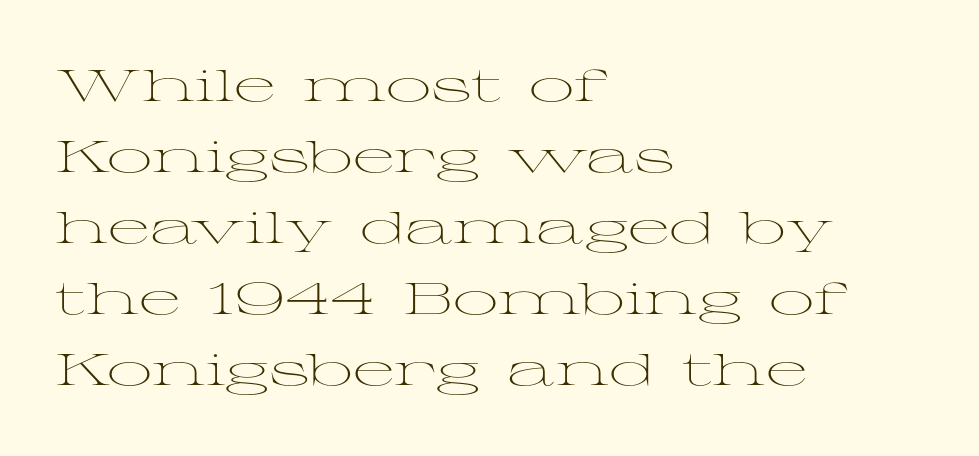
The image shows 45 px light, wide serif type, upright; set left-aligned, normal line spacing (1.58x), normal letter spacing, not underlined; medium stroke contrast and a medium x-height.
